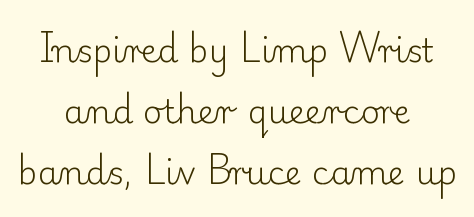
{"italic": "no", "bold": "no", "weight": "light", "width": "normal", "stroke_contrast": "low", "x_height": "small", "monospaced": "no", "underline": "no", "align": "center", "line_spacing_ratio": 1.85, "letter_spacing": "normal", "letter_spacing_em": 0.0, "glyph_px": 33}
